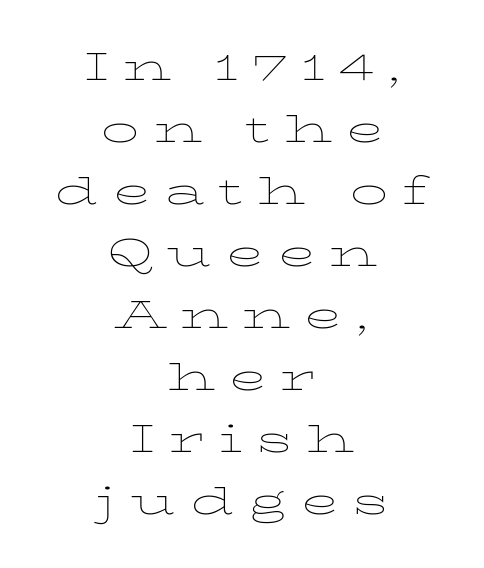
{"serif": "yes", "italic": "no", "bold": "no", "weight": "thin", "width": "wide", "stroke_contrast": "low", "x_height": "medium", "monospaced": "no", "underline": "no", "align": "center", "line_spacing": "normal", "line_spacing_ratio": 1.63, "letter_spacing": "wide", "letter_spacing_em": 0.36, "glyph_px": 38}
